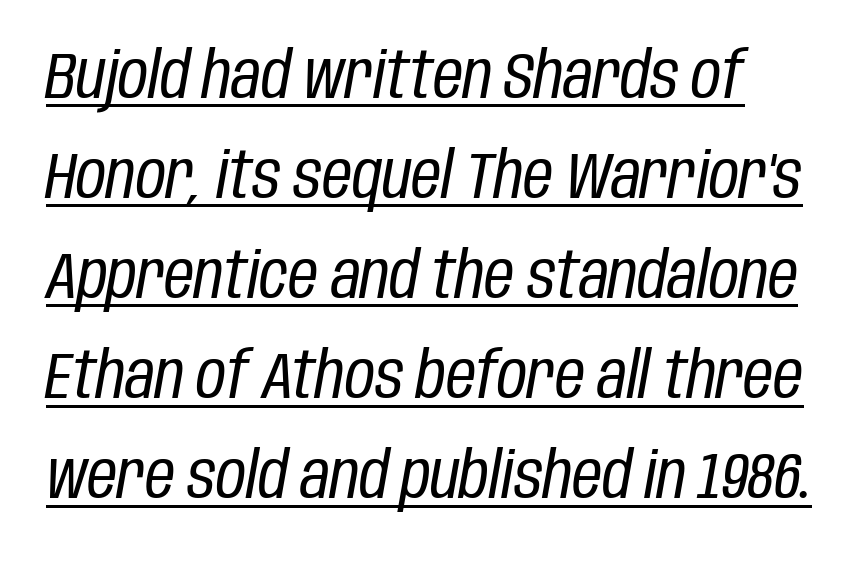
In terms of letterspacing, this is plain default setting. The rows are spaced the way most documents space them. The typeface has the unassuming heft of standard copy or less. Slanted lettering throughout.
